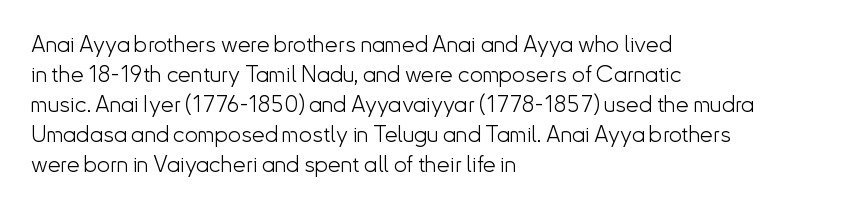
Q: Is the text bold? A: No.
Q: Is the text italic (slanted)? A: No, it is upright.
Q: Is the text underlined? A: No.
Q: How is the paragraph aligned? A: Left-aligned.
Q: Is the spacing between letters normal or unusually wide? A: Normal.
Q: Is the spacing between lines tight, normal or loose? A: Normal.
